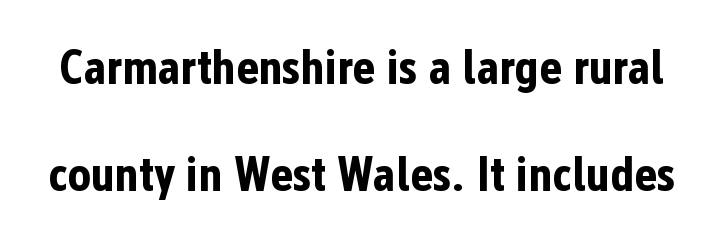
{"serif": "no", "italic": "no", "bold": "yes", "weight": "bold", "width": "condensed", "stroke_contrast": "low", "x_height": "medium", "monospaced": "no", "underline": "no", "line_spacing": "loose", "line_spacing_ratio": 2.18, "letter_spacing": "normal", "letter_spacing_em": 0.0, "glyph_px": 49}
